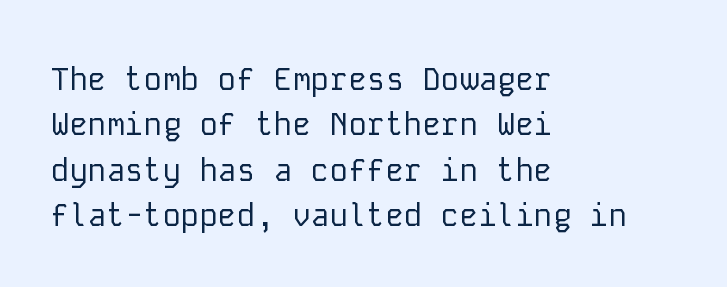
Q: Is the text bold? A: No.
Q: Is the text italic (slanted)? A: No, it is upright.
Q: Is the typeface a serif or a sans-serif typeface? A: Sans-serif.
Q: Is the text underlined? A: No.
Q: How is the paragraph aligned? A: Left-aligned.
Q: Is the spacing between letters normal or unusually wide? A: Normal.
Q: Is the spacing between lines tight, normal or loose? A: Normal.
Q: Width (condensed, normal, or wide)? A: Normal.
Q: Stroke contrast? A: Low.
Q: x-height? A: Medium.
Q: Monospaced? A: Yes.
